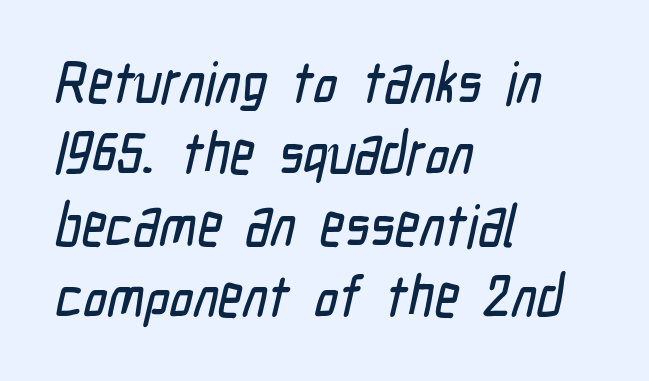
Visually the block forms a straight wall on the left and a jagged coastline on the right. A typesetter would call this proportional, since set widths differ per character. The font family rendered here belongs to the sans-serif group. Is the letter spacing exaggerated? No — it looks like the ordinary default. Type without underlining.
